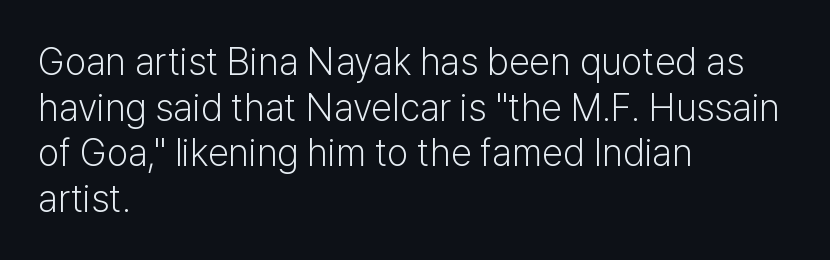
The paragraph has a hard left edge and a soft right edge. Spacing between characters is what you'd get straight out of the box. The string is rendered with underlining switched off. The designer went with a sans here, leaving each stem footless.
